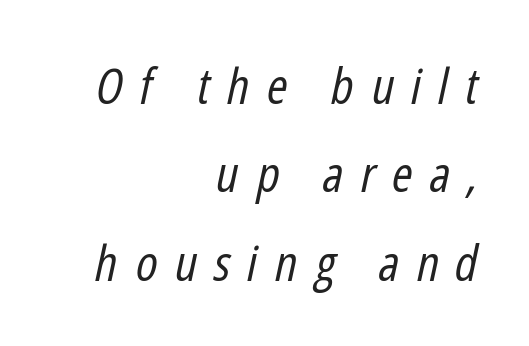
A bare baseline throughout the passage. Stems here are at most as thick as an everyday book face. The setting favours the right margin, as signatures and pull-quotes sometimes do. Emphasis-style slanted type is in use. Spacing verdict: proportional, widths tailored to each character.
